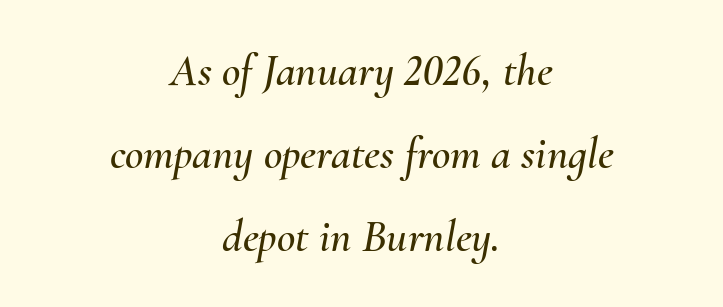
Q: Is the text italic (slanted)? A: Yes, it leans right by about 10 degrees.
Q: Is the text underlined? A: No.
Q: How is the paragraph aligned? A: Centered.
Q: Is the spacing between letters normal or unusually wide? A: Normal.
Q: Width (condensed, normal, or wide)? A: Normal.
Q: Stroke contrast? A: Medium.
Q: x-height? A: Small.
Q: Monospaced? A: No.
